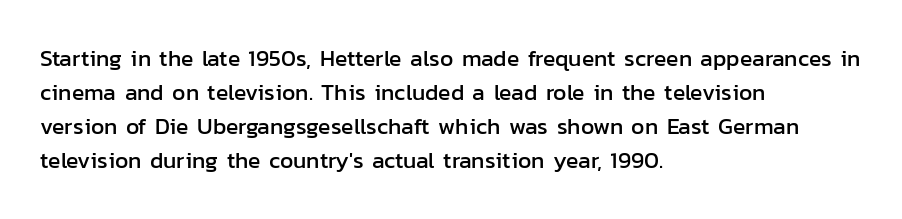
Clear beneath every line of the passage. Notice how descenders clear the ascenders below comfortably — that's standard leading. In terms of letterspacing, this is plain default setting. The lettering stays uniformly vertical, giving the passage a roman look. The lines in this sample share a left origin and differ only in where they stop.
